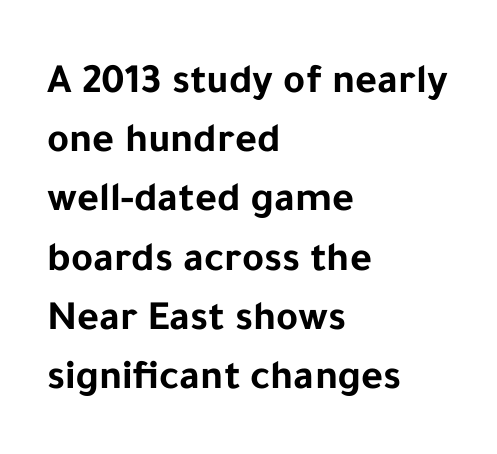
Upright lettering throughout. Look at the bottom of the vertical strokes: they stop flat, with no serifs. Which margin do the lines hug? The left one — the right edge is uneven. Weight: bold.
